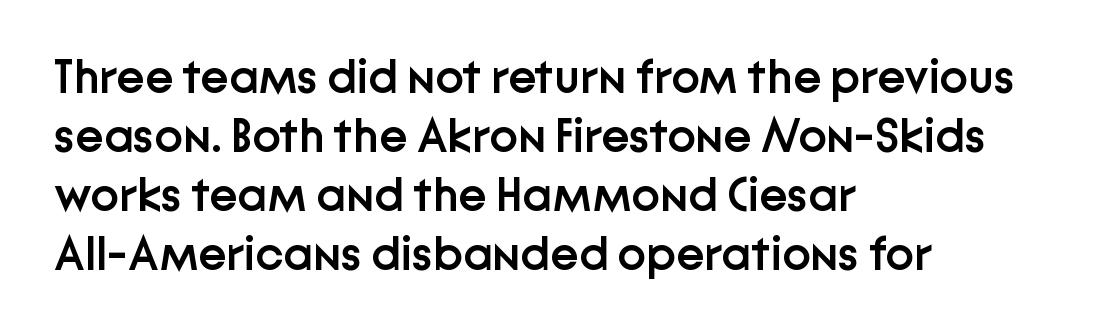
Q: Is the text bold? A: Semi-bold.
Q: Is the text italic (slanted)? A: No, it is upright.
Q: Is the typeface a serif or a sans-serif typeface? A: Sans-serif.
Q: Is the text underlined? A: No.
Q: How is the paragraph aligned? A: Left-aligned.
Q: Is the spacing between letters normal or unusually wide? A: Normal.
Q: Width (condensed, normal, or wide)? A: Normal.
Q: Stroke contrast? A: Low.
Q: x-height? A: Medium.
Q: Monospaced? A: No.
